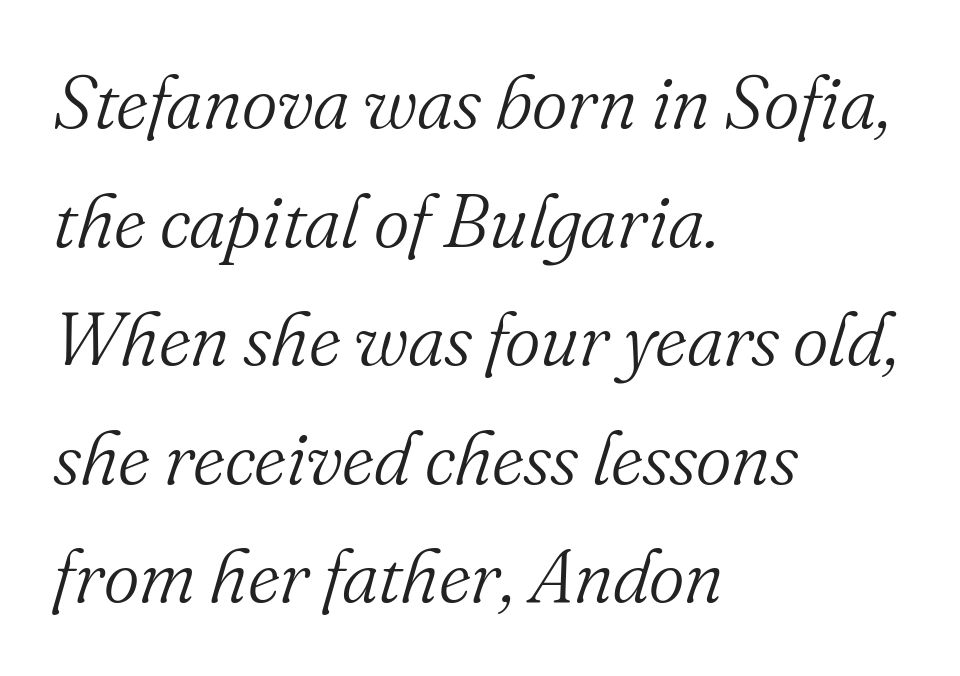
No extra tracking has been applied to these lines. Which margin do the lines hug? The left one — the right edge is uneven. This reads as an unemphasized weight, regular at the heaviest. Slant detected: the letters are inclined. The rendering uses natural spacing where letterforms have individual widths. The specimen omits any rule beneath the text block's lines.
